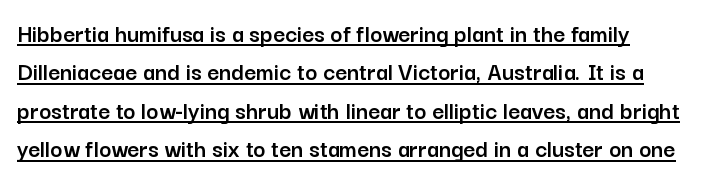
{"italic": "no", "underline": "yes", "line_spacing": "normal", "line_spacing_ratio": 1.48, "letter_spacing": "normal", "letter_spacing_em": 0.0, "glyph_px": 26}
